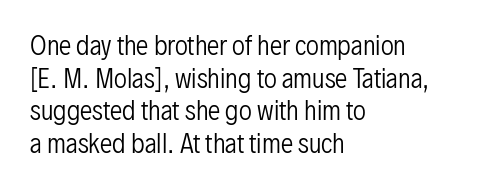
Q: Is the text bold? A: No.
Q: Is the text italic (slanted)? A: No, it is upright.
Q: Is the text underlined? A: No.
Q: How is the paragraph aligned? A: Left-aligned.
Q: Is the spacing between letters normal or unusually wide? A: Normal.
Q: Is the spacing between lines tight, normal or loose? A: Normal.
